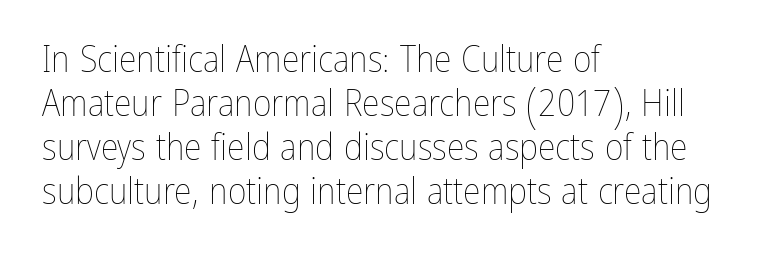
The foot of each line stays bare and open. Varying glyph widths throughout — classic text-font behaviour. Is the letter spacing exaggerated? No — it looks like the ordinary default. No chunkiness to these letters — they're not bold.
